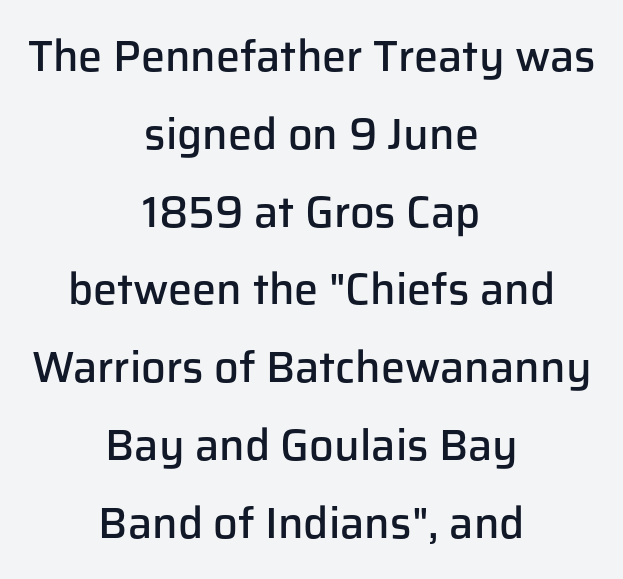
Q: Is the text bold? A: Semi-bold.
Q: Is the text italic (slanted)? A: No, it is upright.
Q: Is the typeface a serif or a sans-serif typeface? A: Sans-serif.
Q: Is the text underlined? A: No.
Q: How is the paragraph aligned? A: Centered.
Q: Is the spacing between letters normal or unusually wide? A: Normal.
Q: Width (condensed, normal, or wide)? A: Normal.
Q: Stroke contrast? A: Low.
Q: x-height? A: Medium.
Q: Monospaced? A: No.
